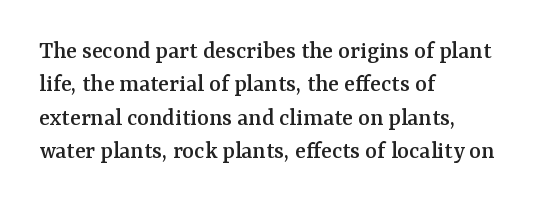
Q: Is the text italic (slanted)? A: No, it is upright.
Q: Is the text underlined? A: No.
Q: How is the paragraph aligned? A: Left-aligned.
Q: Is the spacing between letters normal or unusually wide? A: Normal.
Q: Is the spacing between lines tight, normal or loose? A: Normal.
